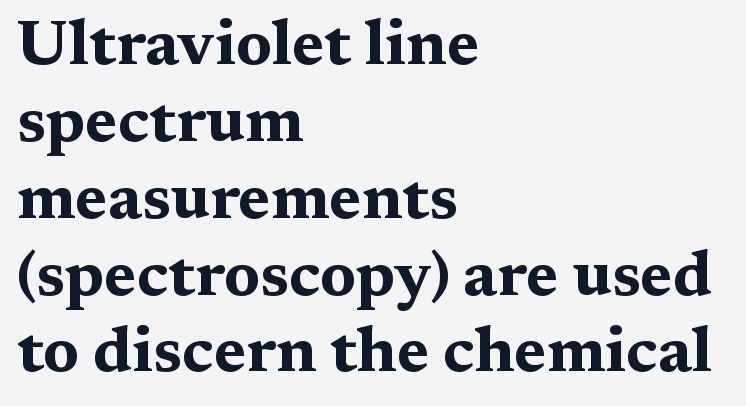
Q: Is the text bold? A: Yes.
Q: Is the text italic (slanted)? A: No, it is upright.
Q: Is the typeface a serif or a sans-serif typeface? A: Serif.
Q: Is the text underlined? A: No.
Q: How is the paragraph aligned? A: Left-aligned.
Q: Is the spacing between letters normal or unusually wide? A: Normal.
Q: Width (condensed, normal, or wide)? A: Wide.
Q: Stroke contrast? A: Medium.
Q: x-height? A: Medium.
Q: Monospaced? A: No.
